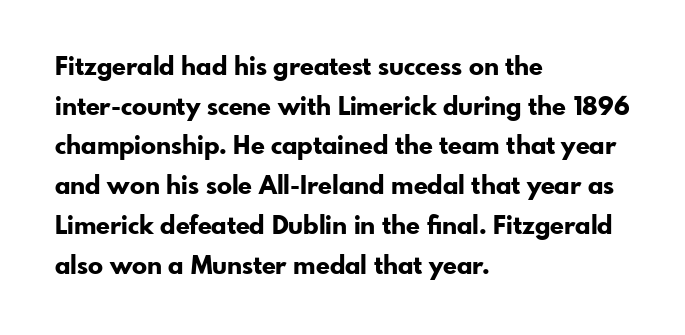
Q: Is the text bold? A: Yes.
Q: Is the text italic (slanted)? A: No, it is upright.
Q: Is the text underlined? A: No.
Q: How is the paragraph aligned? A: Left-aligned.
Q: Is the spacing between letters normal or unusually wide? A: Normal.
Q: Is the spacing between lines tight, normal or loose? A: Normal.
